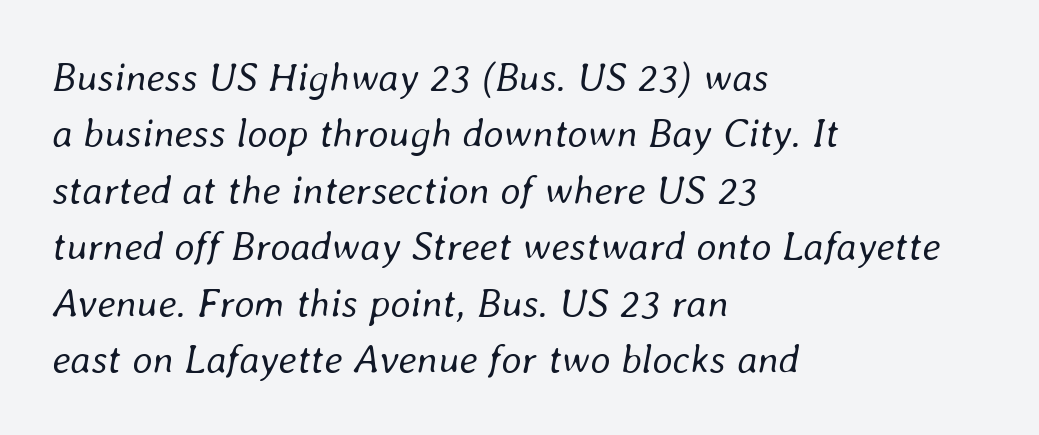
The image shows 40 px regular-weight type, italic (leaning right); set left-aligned, normal line spacing (1.41x), normal letter spacing, not underlined; low stroke contrast and a medium x-height.
